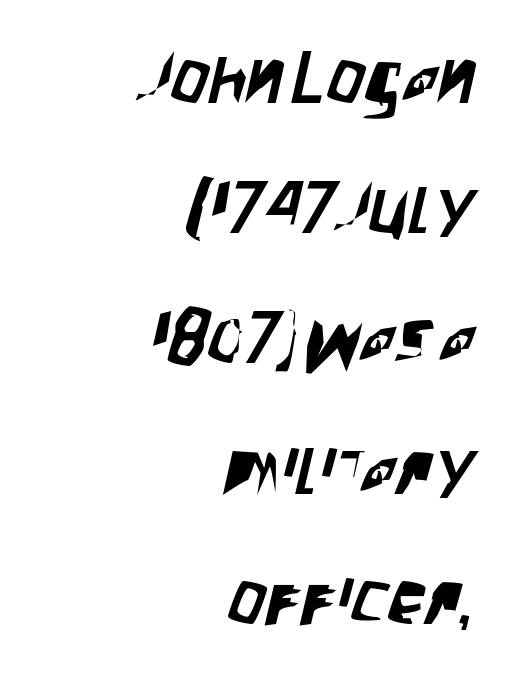
{"serif": "no", "width": "condensed", "stroke_contrast": "low", "x_height": "large", "monospaced": "no", "underline": "no", "align": "right", "line_spacing_ratio": 1.76, "letter_spacing": "normal", "letter_spacing_em": 0.0, "glyph_px": 74}
